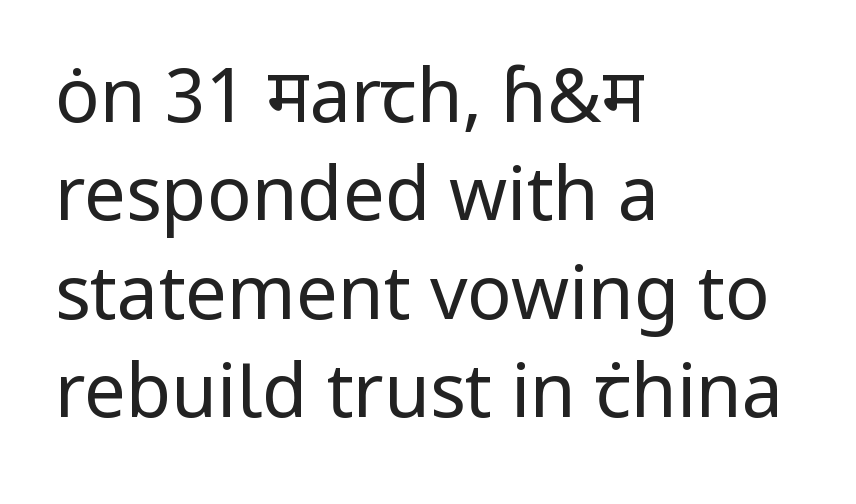
Check the space under the baseline: it is left empty. Horizontal alignment here is leftward, the default for most running prose. Tracking here is standard; glyphs follow each other at the usual distance. Is this a fixed-width face? No — the glyphs have proportional, varying widths. On a weight scale, this lands at 450 or below.
